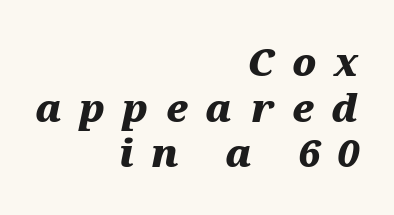
The image shows 38 px heavy, wide type, italic (leaning right); set right-aligned, line spacing 1.2x, unusually wide letter spacing (+0.47 em), not underlined; medium stroke contrast and a medium x-height.
